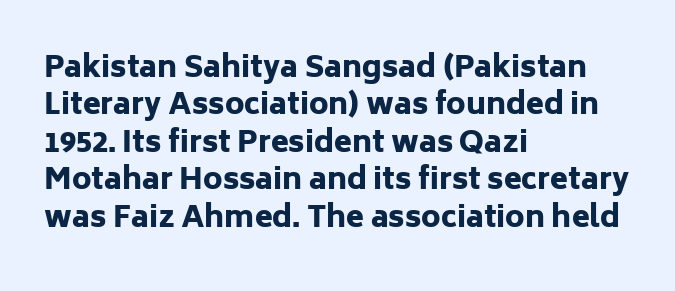
{"serif": "no", "italic": "no", "bold": "yes", "weight": "heavy", "width": "normal", "stroke_contrast": "low", "x_height": "medium", "monospaced": "no", "underline": "no", "align": "left", "line_spacing": "normal", "line_spacing_ratio": 1.29, "letter_spacing": "normal", "letter_spacing_em": 0.0, "glyph_px": 29}
